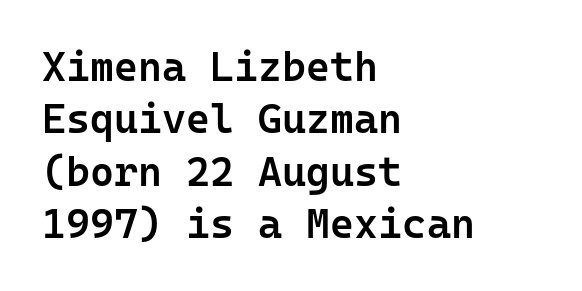
Q: Is the text bold? A: Semi-bold.
Q: Is the text italic (slanted)? A: No, it is upright.
Q: Is the typeface a serif or a sans-serif typeface? A: Sans-serif.
Q: Is the text underlined? A: No.
Q: How is the paragraph aligned? A: Left-aligned.
Q: Is the spacing between letters normal or unusually wide? A: Normal.
Q: Is the spacing between lines tight, normal or loose? A: Normal.
Q: Width (condensed, normal, or wide)? A: Normal.
Q: Stroke contrast? A: Low.
Q: x-height? A: Medium.
Q: Monospaced? A: Yes.
